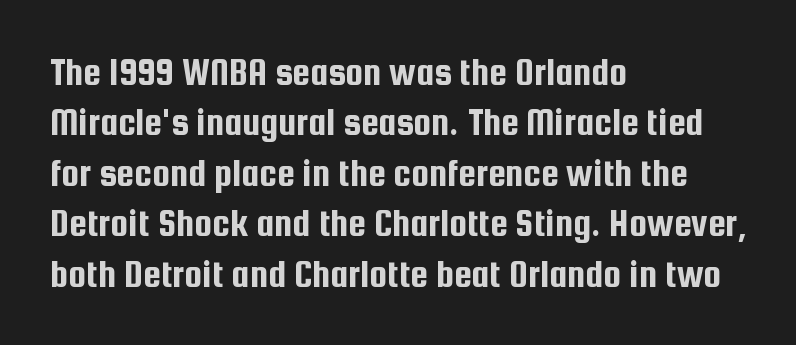
Honestly, there is no underline to notice here at all. The specimen reads as upright at a glance. Letterform terminals end flat and unadorned throughout the passage. Is the letter spacing exaggerated? No — it looks like the ordinary default. Which margin do the lines hug? The left one — the right edge is uneven.
